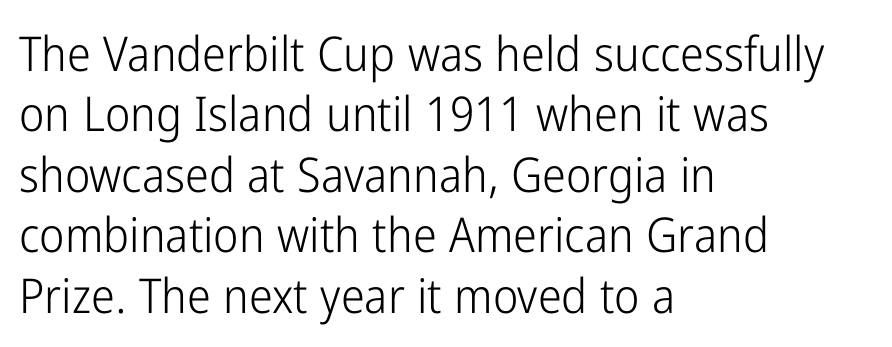
Q: Is the text bold? A: No.
Q: Is the text italic (slanted)? A: No, it is upright.
Q: Is the typeface a serif or a sans-serif typeface? A: Sans-serif.
Q: Is the text underlined? A: No.
Q: How is the paragraph aligned? A: Left-aligned.
Q: Is the spacing between letters normal or unusually wide? A: Normal.
Q: Is the spacing between lines tight, normal or loose? A: Normal.
Q: Width (condensed, normal, or wide)? A: Condensed.
Q: Stroke contrast? A: Low.
Q: x-height? A: Medium.
Q: Monospaced? A: No.
